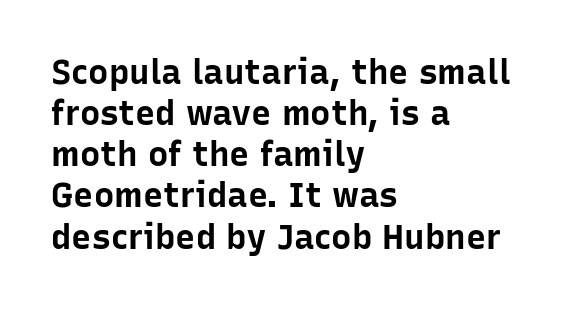
Q: Is the text bold? A: Yes.
Q: Is the text italic (slanted)? A: No, it is upright.
Q: Is the typeface a serif or a sans-serif typeface? A: Sans-serif.
Q: Is the text underlined? A: No.
Q: How is the paragraph aligned? A: Left-aligned.
Q: Is the spacing between letters normal or unusually wide? A: Normal.
Q: Width (condensed, normal, or wide)? A: Normal.
Q: Stroke contrast? A: Low.
Q: x-height? A: Medium.
Q: Monospaced? A: No.
